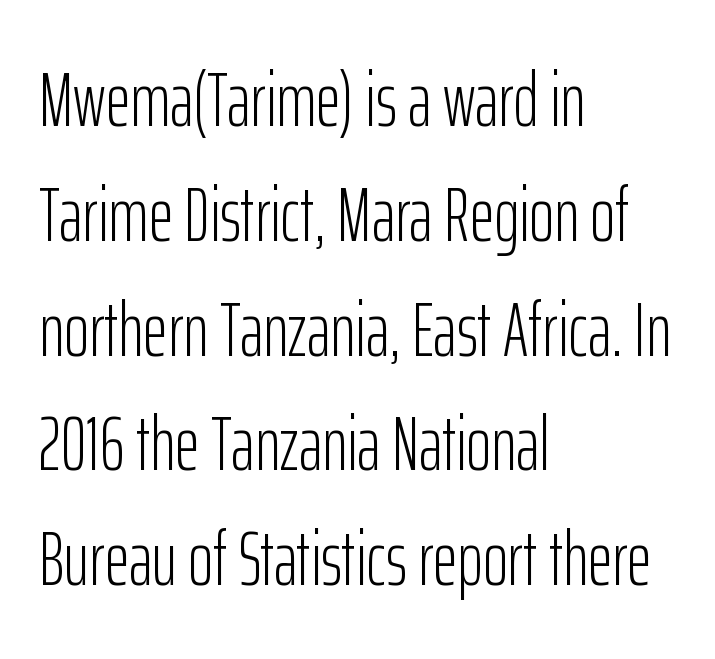
Q: Is the text bold? A: No.
Q: Is the text italic (slanted)? A: No, it is upright.
Q: Is the typeface a serif or a sans-serif typeface? A: Sans-serif.
Q: Is the text underlined? A: No.
Q: How is the paragraph aligned? A: Left-aligned.
Q: Is the spacing between letters normal or unusually wide? A: Normal.
Q: Is the spacing between lines tight, normal or loose? A: Normal.
Q: Width (condensed, normal, or wide)? A: Condensed.
Q: Stroke contrast? A: Low.
Q: x-height? A: Medium.
Q: Monospaced? A: No.
